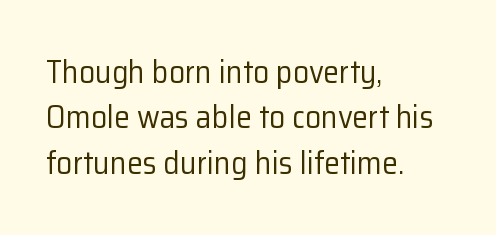
Q: Is the text bold? A: No.
Q: Is the text italic (slanted)? A: No, it is upright.
Q: Is the typeface a serif or a sans-serif typeface? A: Sans-serif.
Q: Is the text underlined? A: No.
Q: How is the paragraph aligned? A: Left-aligned.
Q: Is the spacing between letters normal or unusually wide? A: Normal.
Q: Is the spacing between lines tight, normal or loose? A: Normal.
Q: Width (condensed, normal, or wide)? A: Normal.
Q: Stroke contrast? A: Low.
Q: x-height? A: Medium.
Q: Monospaced? A: No.
